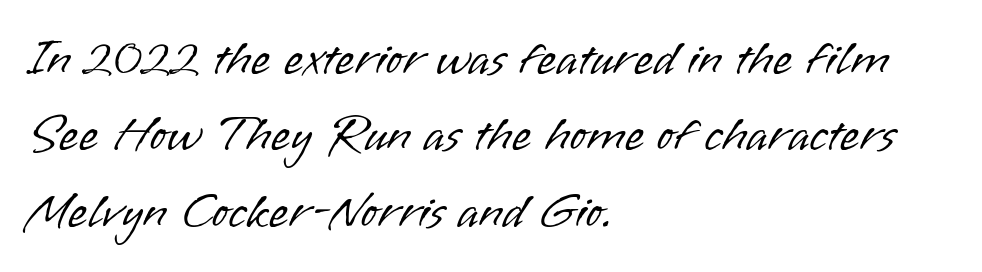
Note the varied advance widths — an 'i' is clearly narrower than an 'm'. Reading down the column, the eye jumps a familiar distance to each next line. A student would call this left alignment; a typographer would say flush left, rag right.
